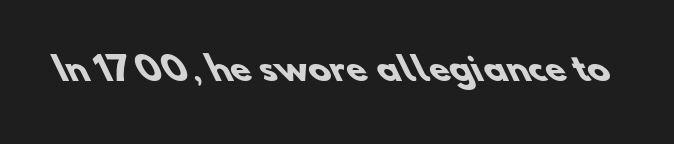
{"serif": "no", "bold": "yes", "weight": "heavy", "width": "normal", "stroke_contrast": "low", "x_height": "small", "monospaced": "no", "underline": "no", "letter_spacing": "normal", "letter_spacing_em": 0.0, "glyph_px": 33}
